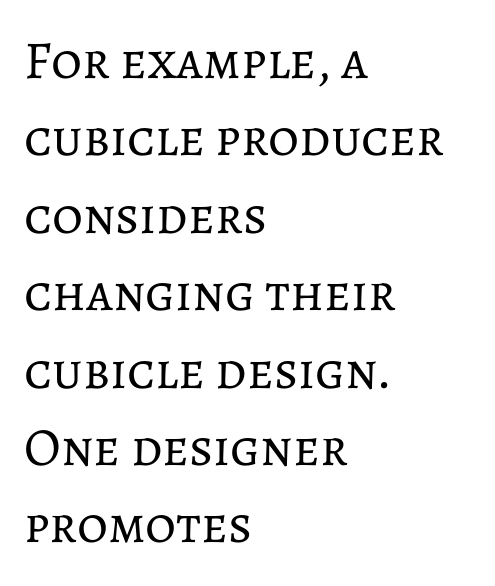
The image shows 53 px regular-weight type, upright; set left-aligned, normal line spacing (1.46x), normal letter spacing, not underlined; low stroke contrast and a medium x-height.
